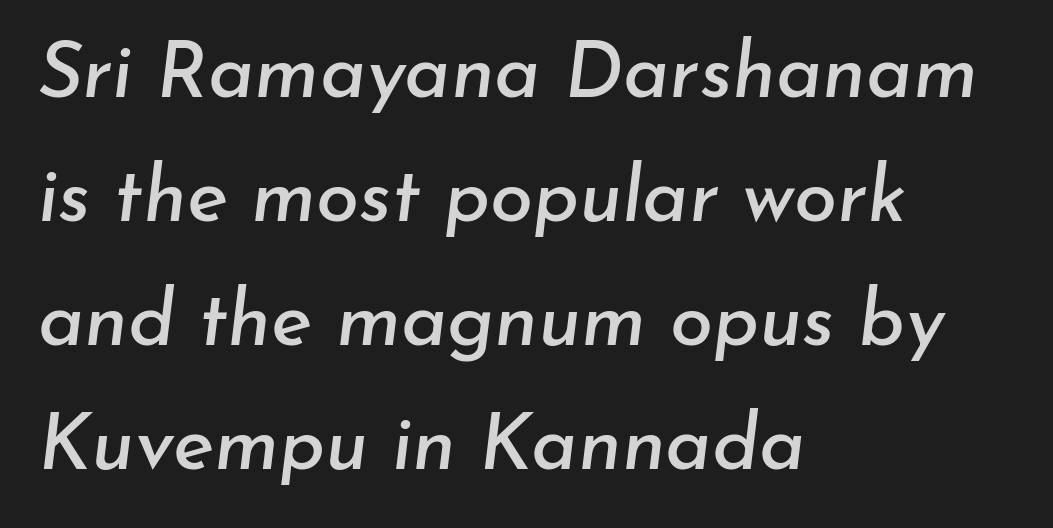
{"italic": "yes", "lean": "right", "slant_degrees": 7, "width": "normal", "stroke_contrast": "low", "x_height": "small", "monospaced": "no", "underline": "no", "align": "left", "line_spacing": "normal", "line_spacing_ratio": 1.59, "letter_spacing": "normal", "letter_spacing_em": 0.0, "glyph_px": 78}
